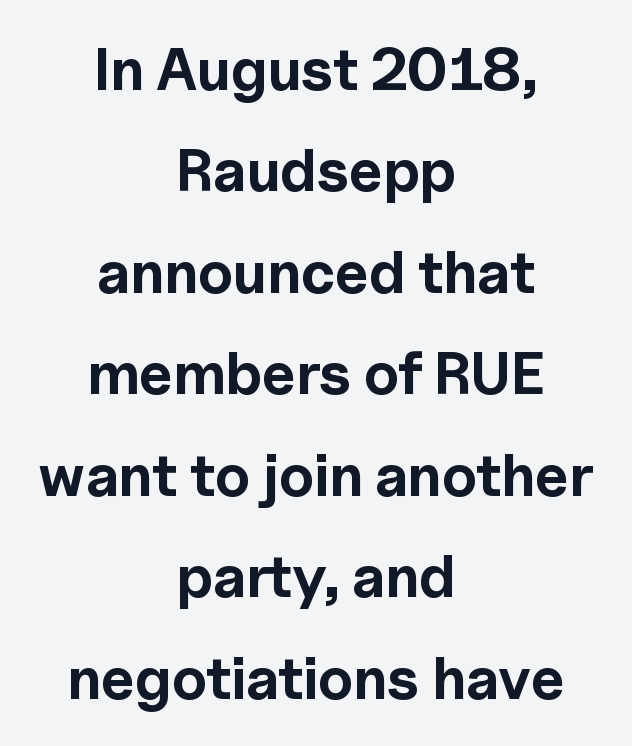
{"serif": "no", "italic": "no", "bold": "yes", "weight": "bold", "width": "normal", "x_height": "medium", "monospaced": "no", "underline": "no", "align": "center", "line_spacing_ratio": 1.72, "letter_spacing": "normal", "letter_spacing_em": 0.0, "glyph_px": 59}
